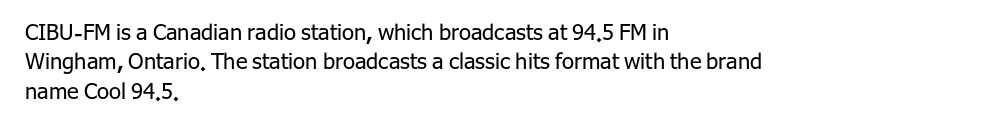
Bare-footed words on every line. Every stem runs plumb, perpendicular to the baseline. The typesetting does not lean heavy: it is not bold. Tracking value appears to be zero — textbook default spacing. The vertical gap from one line to the next is medium.
